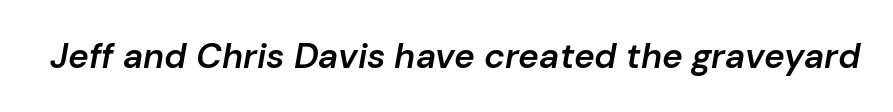
{"italic": "yes", "lean": "right", "slant_degrees": 10, "bold": "semi", "weight": "semibold", "width": "normal", "stroke_contrast": "low", "x_height": "medium", "monospaced": "no", "underline": "no", "letter_spacing": "normal", "letter_spacing_em": 0.0, "glyph_px": 35}
